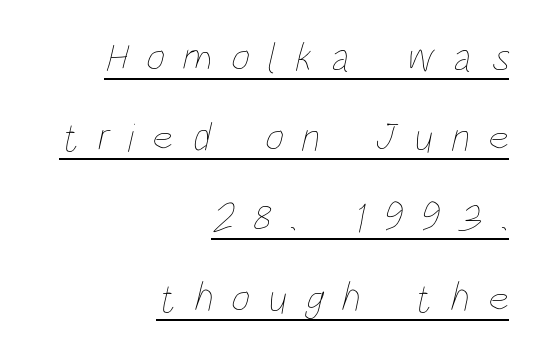
Q: Is the text bold? A: No.
Q: Is the text underlined? A: Yes.
Q: How is the paragraph aligned? A: Right-aligned.
Q: Is the spacing between letters normal or unusually wide? A: Unusually wide.
Q: Is the spacing between lines tight, normal or loose? A: Loose.
Q: Width (condensed, normal, or wide)? A: Condensed.
Q: Stroke contrast? A: Low.
Q: x-height? A: Large.
Q: Monospaced? A: No.
